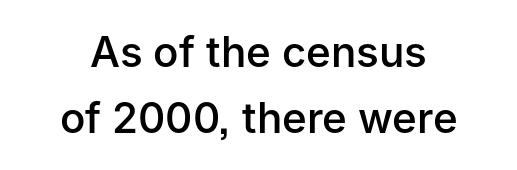
{"serif": "no", "italic": "no", "bold": "semi", "weight": "semibold", "width": "normal", "stroke_contrast": "low", "x_height": "medium", "monospaced": "no", "underline": "no", "line_spacing": "normal", "line_spacing_ratio": 1.57, "letter_spacing": "normal", "letter_spacing_em": 0.0, "glyph_px": 42}
